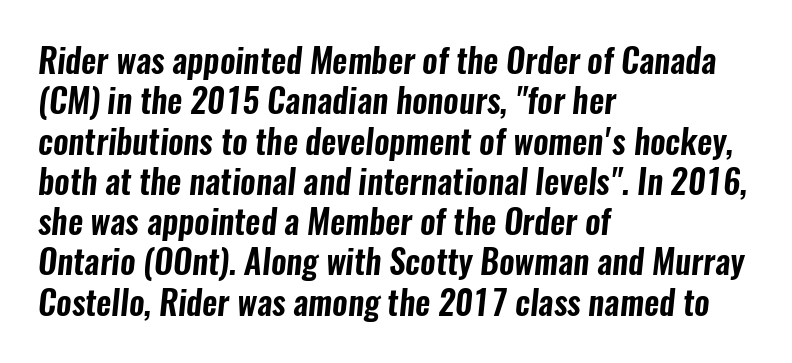
The image shows 33 px condensed sans-serif type; set left-aligned, line spacing 1.22x, normal letter spacing, not underlined; low stroke contrast and a medium x-height.
